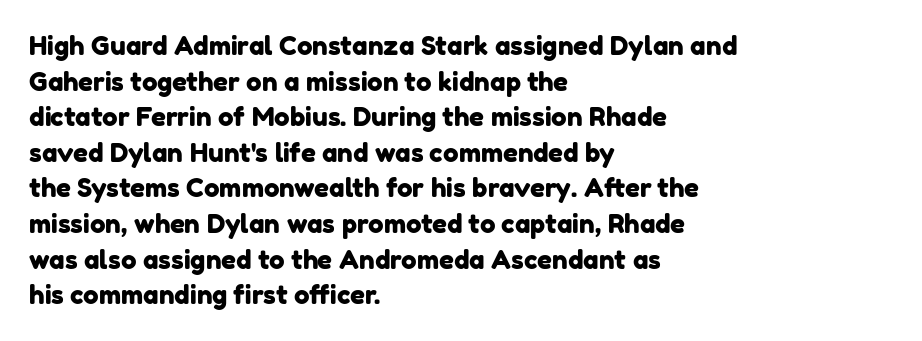
Underlining? Definitely not there. Line starts are locked; line ends wander. This rendering leaves character spacing at its baseline value. Evenly set lines give the paragraph a standard silhouette.
